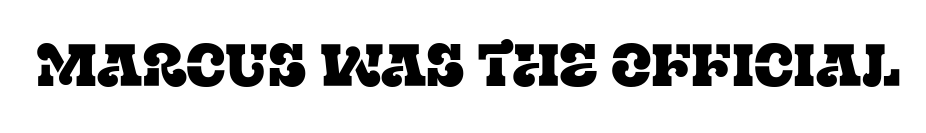
{"serif": "yes", "italic": "no", "width": "normal", "stroke_contrast": "low", "x_height": "large", "monospaced": "no", "underline": "no", "letter_spacing": "normal", "letter_spacing_em": 0.0, "glyph_px": 60}
